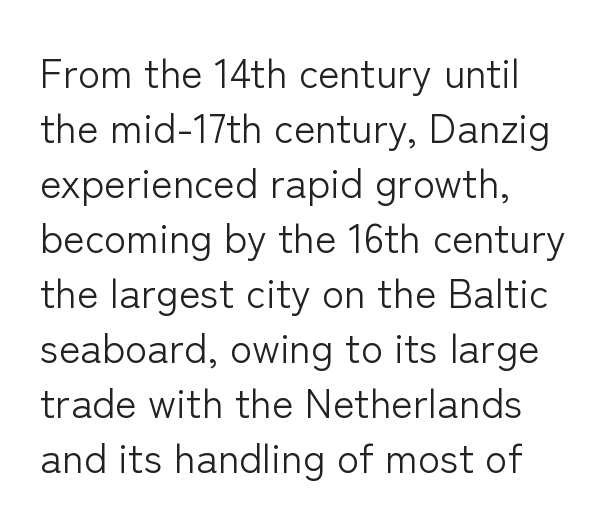
{"serif": "no", "italic": "no", "bold": "no", "weight": "light", "width": "normal", "stroke_contrast": "low", "x_height": "medium", "monospaced": "no", "underline": "no", "align": "left", "line_spacing": "normal", "line_spacing_ratio": 1.34, "letter_spacing": "normal", "letter_spacing_em": 0.0, "glyph_px": 41}
